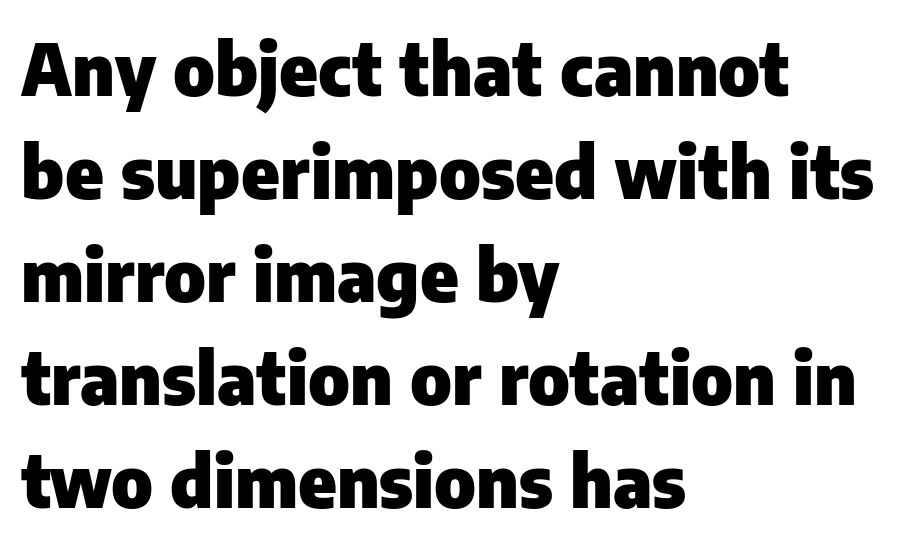
The lines sit at an ordinary, default distance from one another. Nobody touched the tracking dial on this one. Spacing verdict: proportional, widths tailored to each character. Regarding serifs, this sample does without them.
